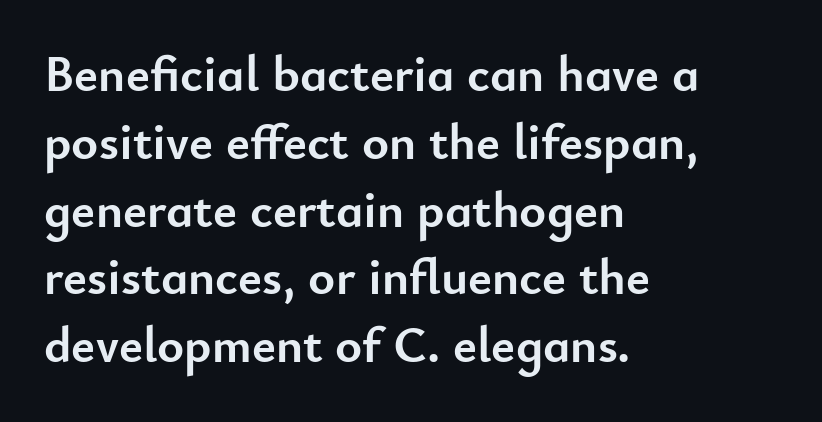
Q: Is the text bold? A: Yes.
Q: Is the text italic (slanted)? A: No, it is upright.
Q: Is the typeface a serif or a sans-serif typeface? A: Sans-serif.
Q: Is the text underlined? A: No.
Q: How is the paragraph aligned? A: Left-aligned.
Q: Is the spacing between letters normal or unusually wide? A: Normal.
Q: Is the spacing between lines tight, normal or loose? A: Normal.
Q: Width (condensed, normal, or wide)? A: Normal.
Q: Stroke contrast? A: Low.
Q: x-height? A: Small.
Q: Monospaced? A: No.
